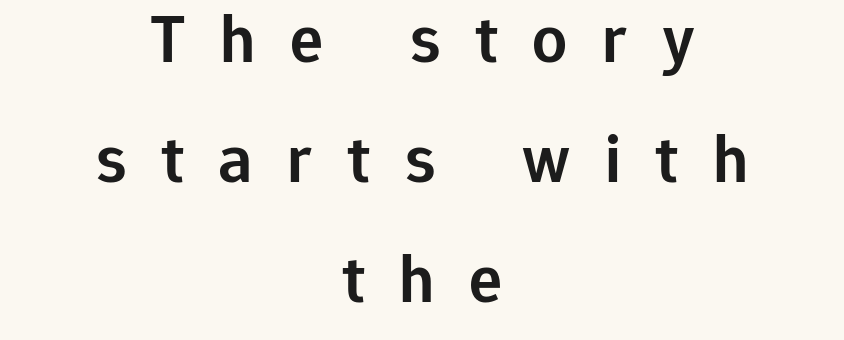
The image shows 69 px semibold sans-serif type, upright; set centered, line spacing 1.74x, unusually wide letter spacing (+0.5 em), not underlined; low stroke contrast and a medium x-height.
